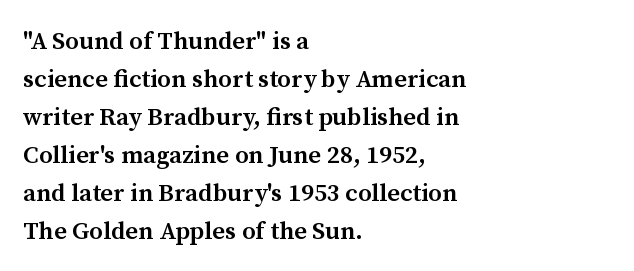
{"italic": "no", "bold": "semi", "underline": "no", "align": "left", "line_spacing": "normal", "line_spacing_ratio": 1.52, "letter_spacing": "normal", "letter_spacing_em": 0.0, "glyph_px": 25}
